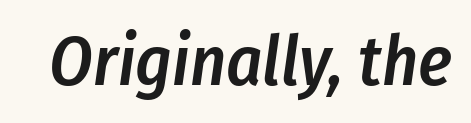
Does the lettering tilt? It does — this is italic. Proportional: the letters do not fall into vertical columns. The letterforms sit shoulder to shoulder at normal distance. A semibold gives these letters moderate extra thickness, short of bold.
